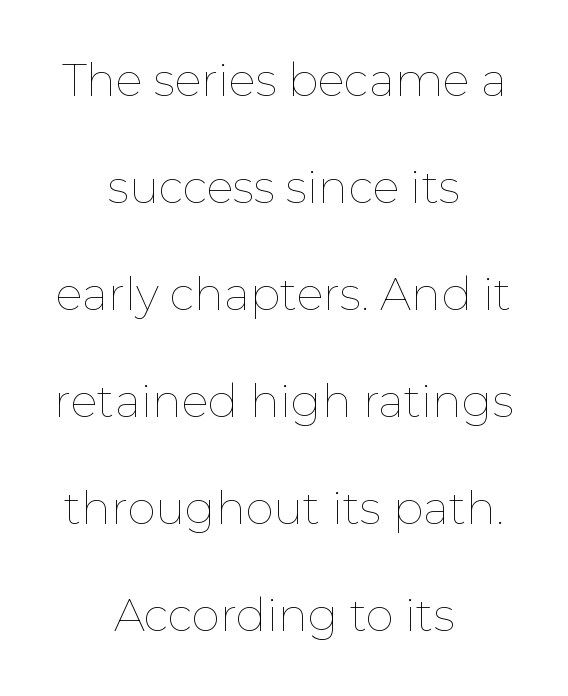
Q: Is the text bold? A: No.
Q: Is the text italic (slanted)? A: No, it is upright.
Q: Is the text underlined? A: No.
Q: How is the paragraph aligned? A: Centered.
Q: Is the spacing between letters normal or unusually wide? A: Normal.
Q: Is the spacing between lines tight, normal or loose? A: Loose.
Q: Width (condensed, normal, or wide)? A: Normal.
Q: Stroke contrast? A: Low.
Q: x-height? A: Medium.
Q: Monospaced? A: No.
